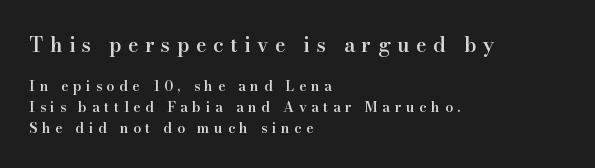
Q: Is the text bold? A: Semi-bold.
Q: Is the text italic (slanted)? A: No, it is upright.
Q: Is the text underlined? A: No.
Q: How is the paragraph aligned? A: Left-aligned.
Q: Is the spacing between letters normal or unusually wide? A: Unusually wide.
Q: Is the spacing between lines tight, normal or loose? A: Normal.
Q: Which block of text is set in a larger size, the first (top) or the second (bottom)? A: The first (top) one.
